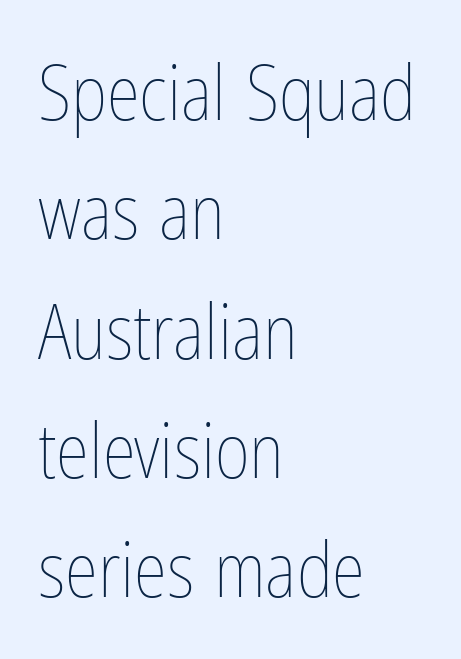
{"italic": "no", "bold": "no", "weight": "thin", "width": "condensed", "stroke_contrast": "low", "x_height": "medium", "monospaced": "no", "underline": "no", "align": "left", "line_spacing": "normal", "line_spacing_ratio": 1.57, "letter_spacing": "normal", "letter_spacing_em": 0.0, "glyph_px": 76}
